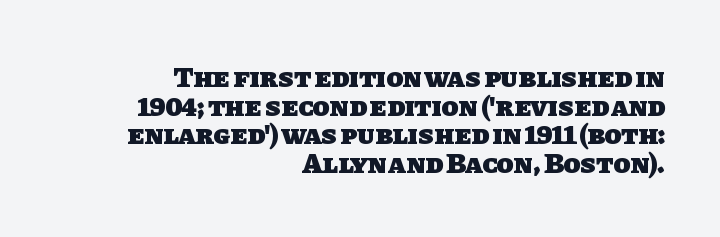
{"serif": "no", "bold": "yes", "weight": "heavy", "width": "normal", "stroke_contrast": "low", "x_height": "large", "monospaced": "no", "underline": "no", "align": "right", "line_spacing": "tight", "line_spacing_ratio": 1.02, "letter_spacing": "normal", "letter_spacing_em": 0.0, "glyph_px": 28}
